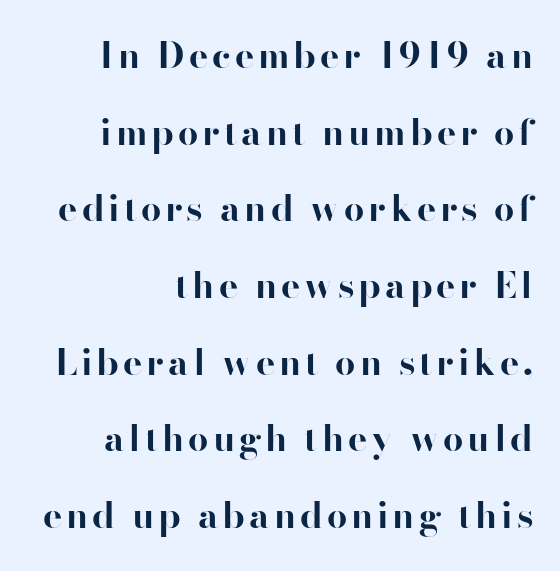
The image shows 36 px bold sans-serif type, upright; set right-aligned, loose line spacing (2.13x), not underlined; high stroke contrast and a small x-height.
